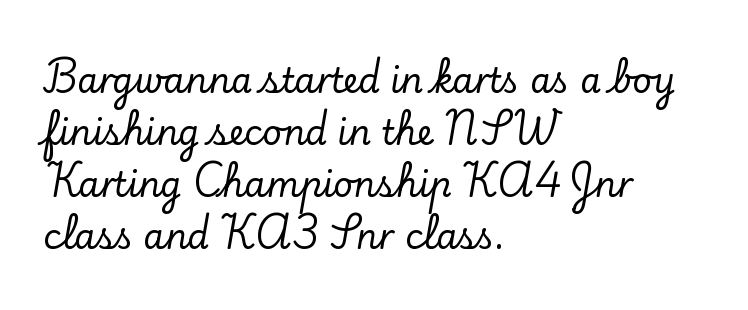
Q: Is the text italic (slanted)? A: Yes.
Q: Is the typeface a serif or a sans-serif typeface? A: Serif.
Q: Is the text underlined? A: No.
Q: How is the paragraph aligned? A: Left-aligned.
Q: Is the spacing between letters normal or unusually wide? A: Normal.
Q: Is the spacing between lines tight, normal or loose? A: Normal.
Q: Width (condensed, normal, or wide)? A: Normal.
Q: Stroke contrast? A: Low.
Q: x-height? A: Small.
Q: Monospaced? A: No.
